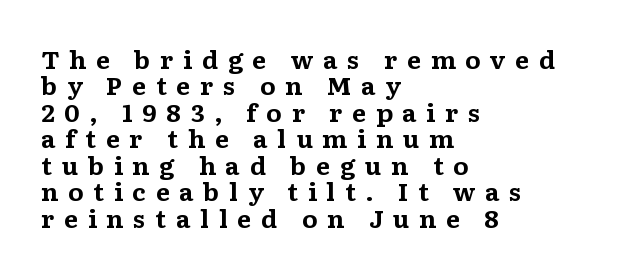
The image shows 23 px bold type, upright; set left-aligned, tight line spacing (1.15x), unusually wide letter spacing (+0.41 em), not underlined.
